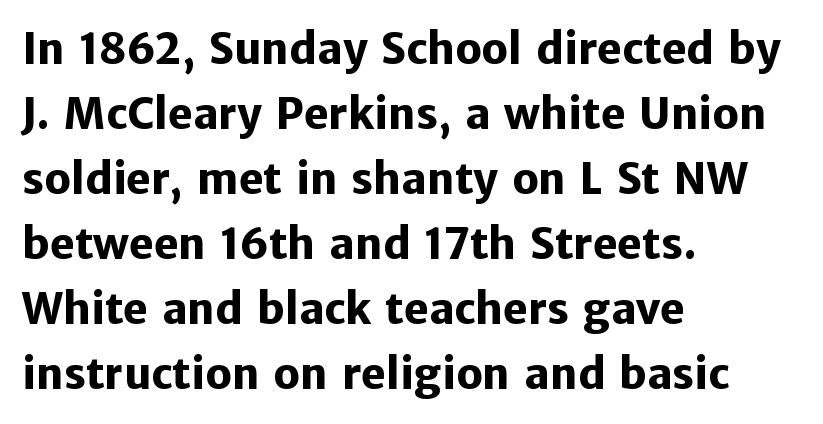
Ascenders rise straight up at ninety degrees. One-word summary of the alignment: left. Words float on clear page, feet unadorned. Each glyph is drawn with heavy, bold strokes. Character widths vary here, with narrow letters taking less room than wide ones. The rendering uses a moderate line-height, typical for paragraphs.
